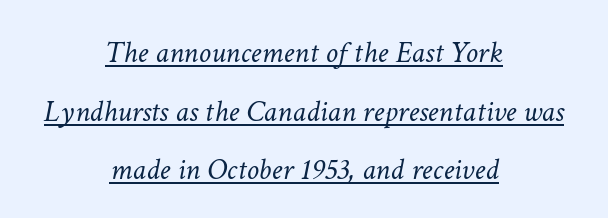
The image shows 31 px light type, italic (leaning right); set centered, line spacing 1.89x, normal letter spacing, underlined; low stroke contrast and a medium x-height.
